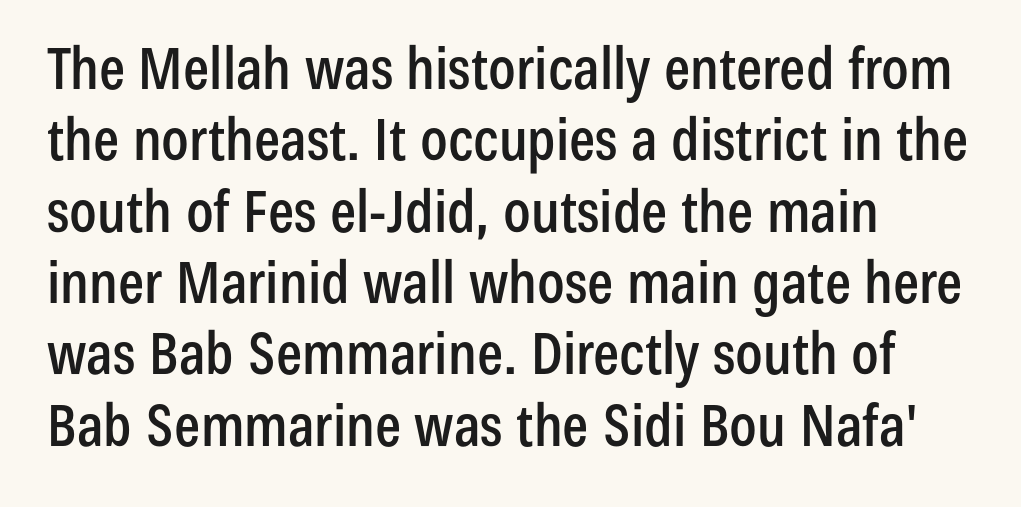
Q: Is the text italic (slanted)? A: No, it is upright.
Q: Is the typeface a serif or a sans-serif typeface? A: Sans-serif.
Q: Is the text underlined? A: No.
Q: How is the paragraph aligned? A: Left-aligned.
Q: Is the spacing between letters normal or unusually wide? A: Normal.
Q: Width (condensed, normal, or wide)? A: Condensed.
Q: Stroke contrast? A: Low.
Q: x-height? A: Medium.
Q: Monospaced? A: No.
